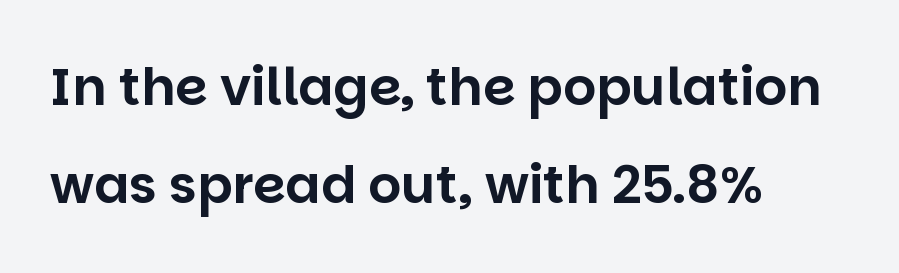
Q: Is the text italic (slanted)? A: No, it is upright.
Q: Is the typeface a serif or a sans-serif typeface? A: Sans-serif.
Q: Is the text underlined? A: No.
Q: How is the paragraph aligned? A: Left-aligned.
Q: Is the spacing between letters normal or unusually wide? A: Normal.
Q: Width (condensed, normal, or wide)? A: Normal.
Q: Stroke contrast? A: Low.
Q: x-height? A: Large.
Q: Monospaced? A: No.
